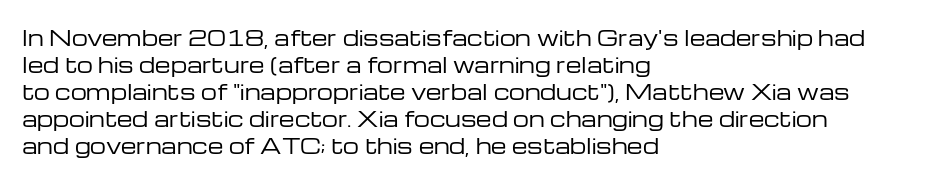
The image shows 20 px text type, upright; set left-aligned, normal line spacing (1.35x), normal letter spacing, not underlined.
